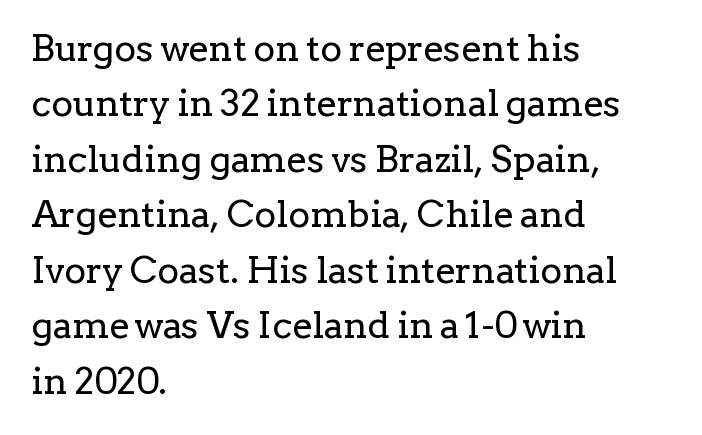
{"serif": "yes", "italic": "no", "bold": "no", "weight": "regular", "width": "normal", "stroke_contrast": "low", "x_height": "medium", "monospaced": "no", "underline": "no", "align": "left", "line_spacing": "normal", "line_spacing_ratio": 1.5, "letter_spacing": "normal", "letter_spacing_em": 0.0, "glyph_px": 37}
